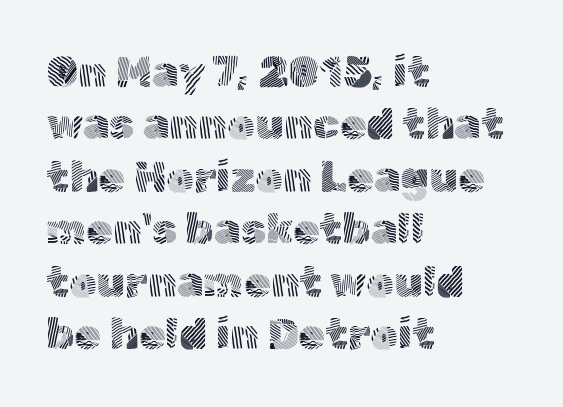
{"serif": "no", "italic": "no", "bold": "no", "weight": "light", "width": "normal", "x_height": "medium", "monospaced": "no", "underline": "no", "align": "left", "line_spacing_ratio": 1.22, "letter_spacing": "normal", "letter_spacing_em": 0.0, "glyph_px": 43}
